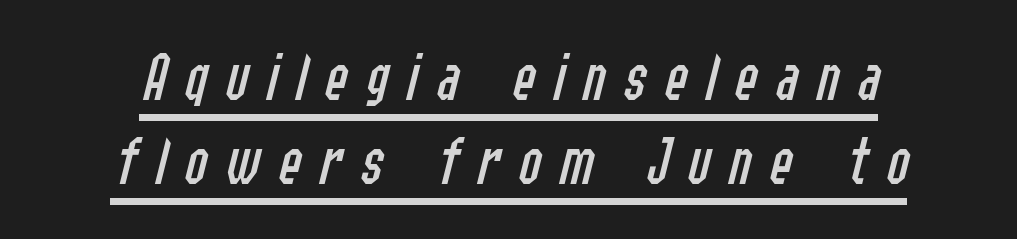
Stems here are at most as thick as an everyday book face. Underlining? Definitely there. Spacing verdict: proportional, widths tailored to each character. An italicized treatment has been applied to the whole sample. Inter-character spacing is expanded well beyond the font's built-in metrics.
